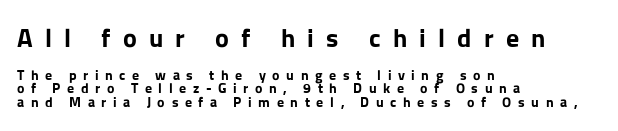
Of the two passages, the one on top uses the larger point size. This block would grow much taller if given ordinary leading; it's compressed now. Leftover space on each line is placed entirely after the last word. Glyph-to-glyph distance is far greater than everyday printed text. Check under the words: just untouched page.
